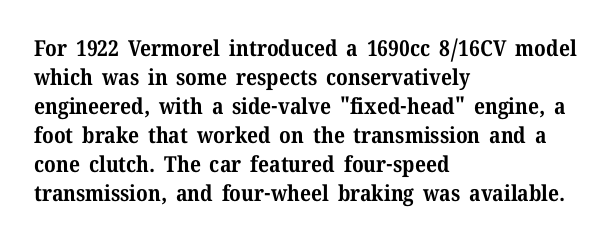
I'd describe the lettering as bold — thick and assertive. Line starts are locked; line ends wander. Nope, not italic — everything's standing straight. Only glyphs here, with clear space below each row.
